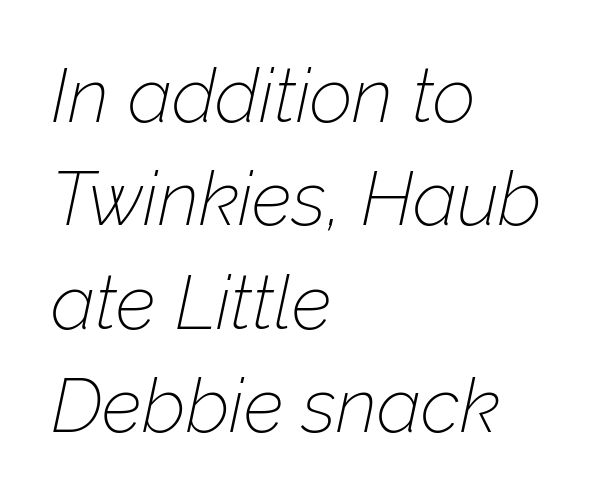
The image shows 75 px thin type, italic (leaning right); set left-aligned, normal line spacing (1.38x), normal letter spacing, not underlined; low stroke contrast and a medium x-height.
